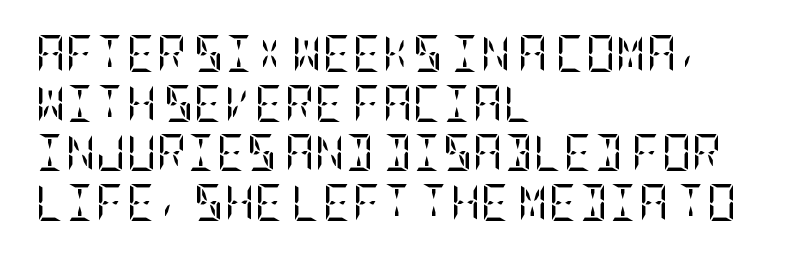
{"serif": "yes", "italic": "no", "bold": "no", "weight": "regular", "width": "condensed", "stroke_contrast": "low", "x_height": "large", "underline": "no", "align": "left", "line_spacing": "normal", "line_spacing_ratio": 1.34, "letter_spacing": "normal", "letter_spacing_em": 0.0, "glyph_px": 37}
